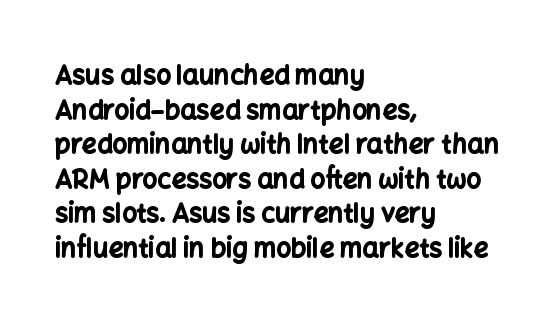
Q: Is the text bold? A: Yes.
Q: Is the text italic (slanted)? A: No, it is upright.
Q: Is the text underlined? A: No.
Q: How is the paragraph aligned? A: Left-aligned.
Q: Is the spacing between letters normal or unusually wide? A: Normal.
Q: Is the spacing between lines tight, normal or loose? A: Normal.
